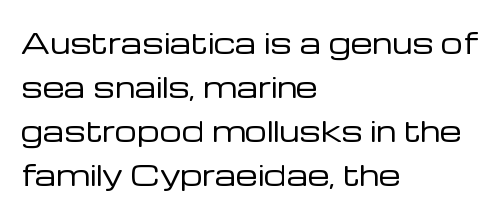
{"serif": "no", "italic": "no", "bold": "no", "weight": "regular", "width": "normal", "stroke_contrast": "low", "x_height": "medium", "monospaced": "no", "underline": "no", "align": "left", "line_spacing": "normal", "line_spacing_ratio": 1.57, "letter_spacing": "normal", "letter_spacing_em": 0.0, "glyph_px": 28}
